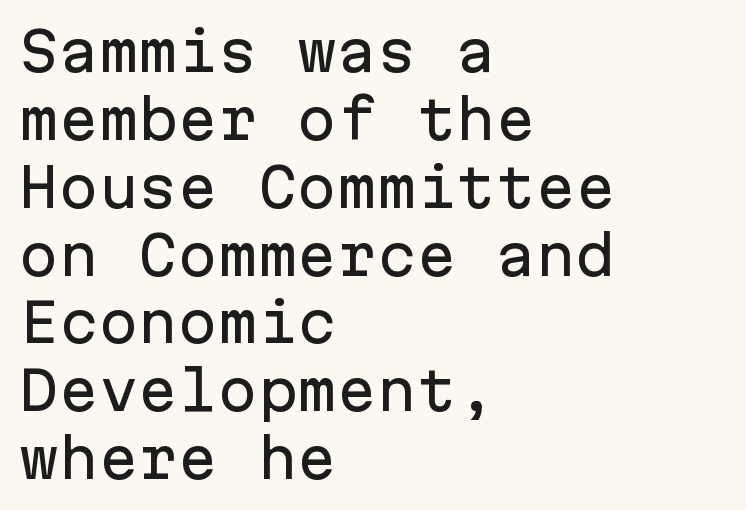
{"serif": "no", "italic": "no", "width": "normal", "stroke_contrast": "low", "x_height": "medium", "monospaced": "yes", "underline": "no", "align": "left", "line_spacing": "normal", "line_spacing_ratio": 1.28, "letter_spacing": "normal", "letter_spacing_em": 0.0, "glyph_px": 53}
